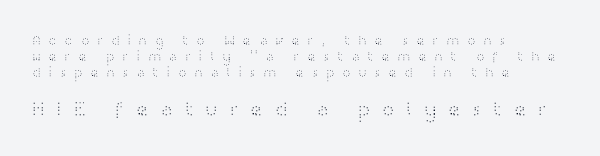
Q: Is the text bold? A: No.
Q: Is the text italic (slanted)? A: No, it is upright.
Q: Is the text underlined? A: No.
Q: How is the paragraph aligned? A: Left-aligned.
Q: Is the spacing between letters normal or unusually wide? A: Unusually wide.
Q: Which block of text is set in a larger size, the first (top) or the second (bottom)? A: The second (bottom) one.
